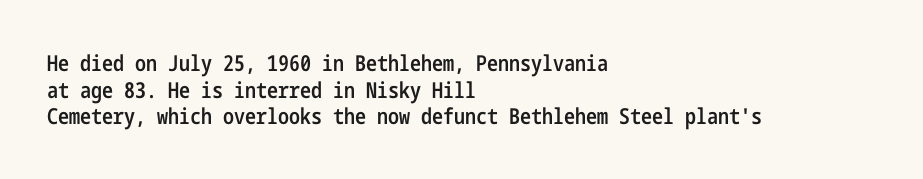
Q: Is the text bold? A: Semi-bold.
Q: Is the text italic (slanted)? A: No, it is upright.
Q: Is the text underlined? A: No.
Q: How is the paragraph aligned? A: Left-aligned.
Q: Is the spacing between letters normal or unusually wide? A: Normal.
